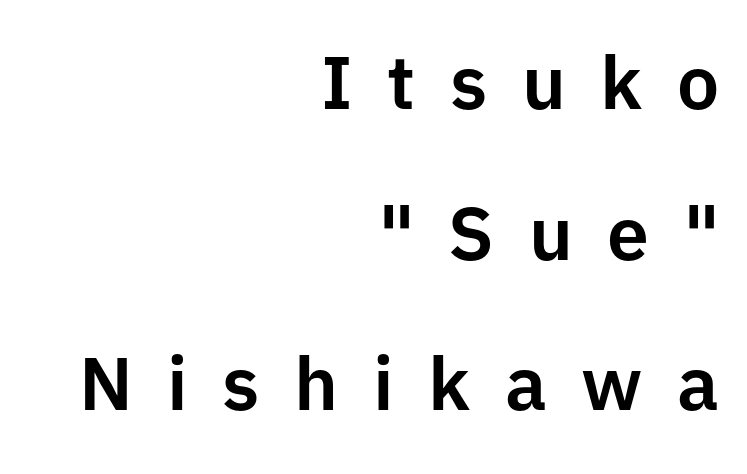
Q: Is the text italic (slanted)? A: No, it is upright.
Q: Is the typeface a serif or a sans-serif typeface? A: Sans-serif.
Q: Is the text underlined? A: No.
Q: How is the paragraph aligned? A: Right-aligned.
Q: Is the spacing between letters normal or unusually wide? A: Unusually wide.
Q: Is the spacing between lines tight, normal or loose? A: Loose.
Q: Width (condensed, normal, or wide)? A: Normal.
Q: Stroke contrast? A: Low.
Q: x-height? A: Medium.
Q: Monospaced? A: No.
